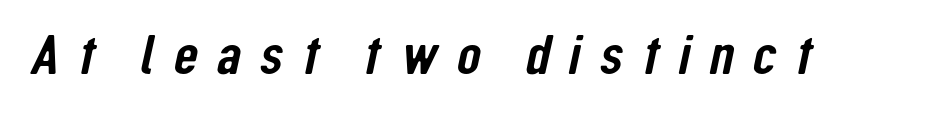
{"serif": "no", "width": "condensed", "stroke_contrast": "low", "x_height": "medium", "monospaced": "no", "underline": "no", "letter_spacing": "wide", "letter_spacing_em": 0.34, "glyph_px": 56}
